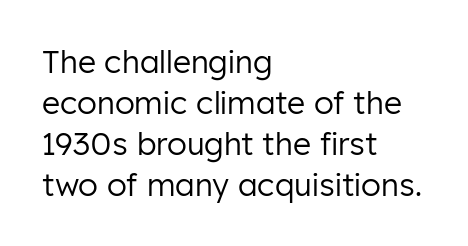
Q: Is the text bold? A: No.
Q: Is the text italic (slanted)? A: No, it is upright.
Q: Is the typeface a serif or a sans-serif typeface? A: Sans-serif.
Q: Is the text underlined? A: No.
Q: How is the paragraph aligned? A: Left-aligned.
Q: Is the spacing between letters normal or unusually wide? A: Normal.
Q: Is the spacing between lines tight, normal or loose? A: Normal.
Q: Width (condensed, normal, or wide)? A: Normal.
Q: Stroke contrast? A: Low.
Q: x-height? A: Medium.
Q: Monospaced? A: No.
